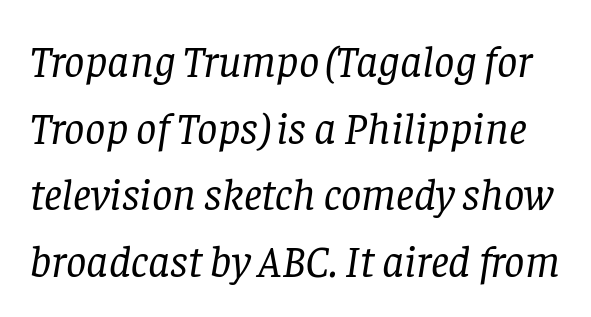
Q: Is the text bold? A: No.
Q: Is the text italic (slanted)? A: Yes, it leans right by about 8 degrees.
Q: Is the typeface a serif or a sans-serif typeface? A: Serif.
Q: Is the text underlined? A: No.
Q: Is the spacing between letters normal or unusually wide? A: Normal.
Q: Is the spacing between lines tight, normal or loose? A: Normal.
Q: Width (condensed, normal, or wide)? A: Normal.
Q: Stroke contrast? A: Low.
Q: x-height? A: Large.
Q: Monospaced? A: No.
